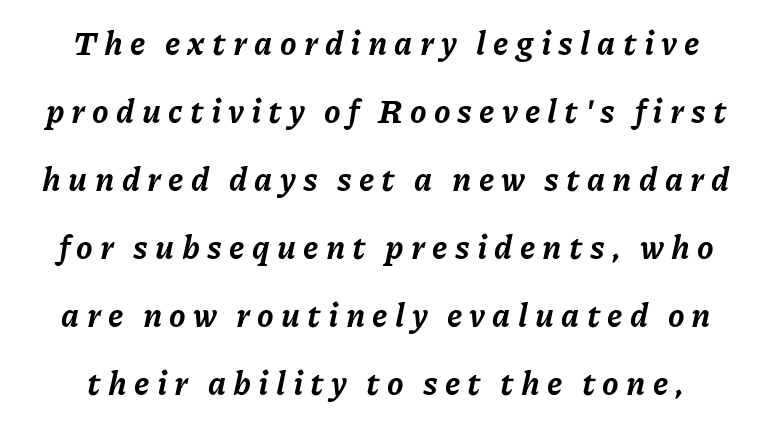
{"italic": "yes", "lean": "right", "slant_degrees": 11, "bold": "yes", "weight": "bold", "width": "normal", "stroke_contrast": "low", "x_height": "medium", "monospaced": "no", "underline": "no", "line_spacing": "loose", "line_spacing_ratio": 2.06, "letter_spacing": "wide", "letter_spacing_em": 0.22, "glyph_px": 33}
